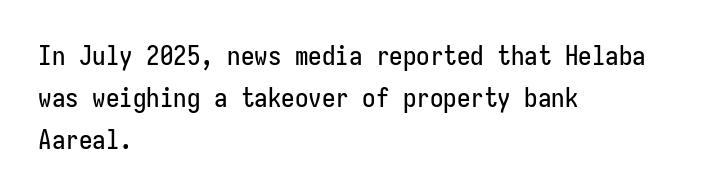
Quick note: underline off. The typesetter chose a ragged-right arrangement here. Posture: straight, roman, zero tilt. Leading: standard. Words appear dense and cohesive because spacing is normal.
